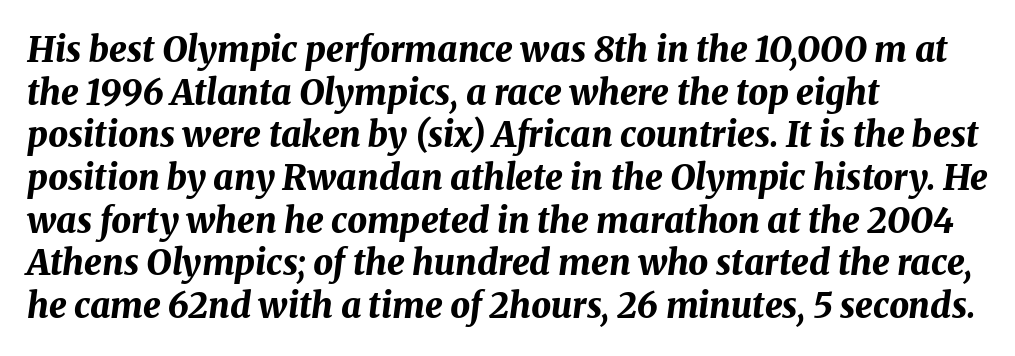
Q: Is the text bold? A: Yes.
Q: Is the text italic (slanted)? A: Yes, it leans right by about 8 degrees.
Q: Is the text underlined? A: No.
Q: How is the paragraph aligned? A: Left-aligned.
Q: Is the spacing between letters normal or unusually wide? A: Normal.
Q: Width (condensed, normal, or wide)? A: Normal.
Q: Stroke contrast? A: Medium.
Q: x-height? A: Medium.
Q: Monospaced? A: No.
